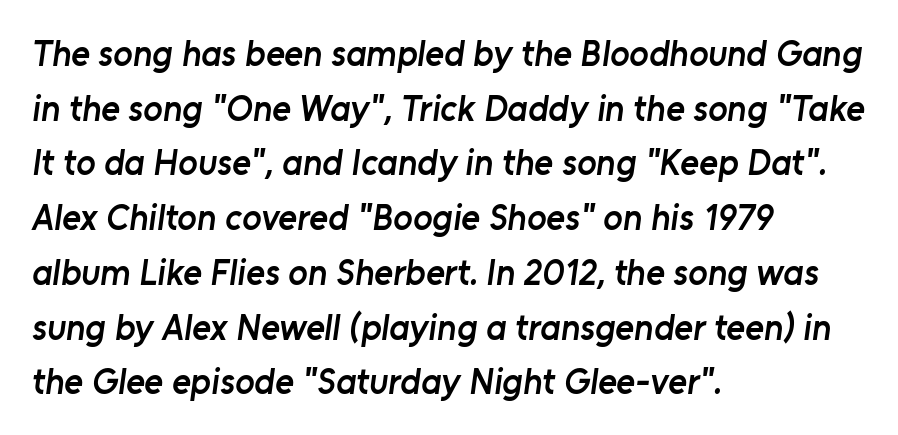
Anything drawn beneath the words? Only blank space. Compared with an ordinary text face, these strokes are moderately heavier — a semibold. The designer went with a sans here, leaving each stem footless. Is there much room between lines? A standard amount, neither cramped nor airy. The type is set solid horizontally, with unmodified tracking. The paragraph has a hard left edge and a soft right edge.
